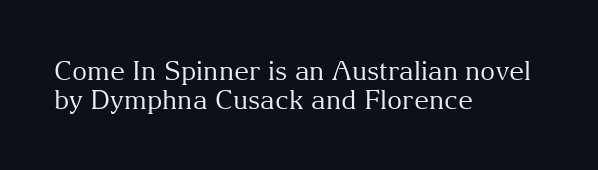
Q: Is the text bold? A: No.
Q: Is the text italic (slanted)? A: No, it is upright.
Q: Is the text underlined? A: No.
Q: How is the paragraph aligned? A: Left-aligned.
Q: Is the spacing between letters normal or unusually wide? A: Normal.
Q: Is the spacing between lines tight, normal or loose? A: Tight.
